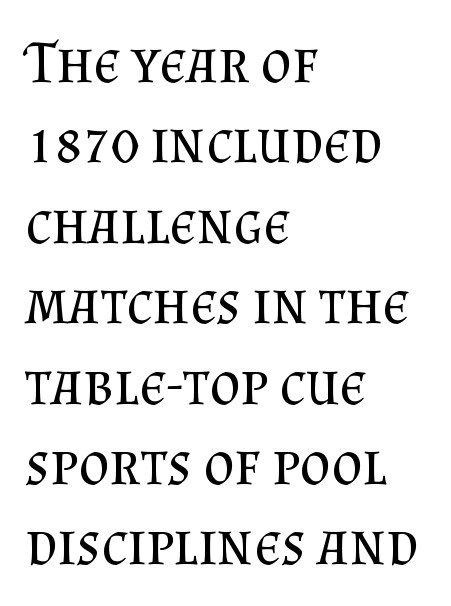
Is the block centered? No — it sits flush against the left margin. This is roman type, the default non-slanted kind. In terms of letterform style, serifs are clearly present. Stroke mass is kept to a normal reading level or below. Observe the ordinary spacing: letters are neighbours, not strangers.
